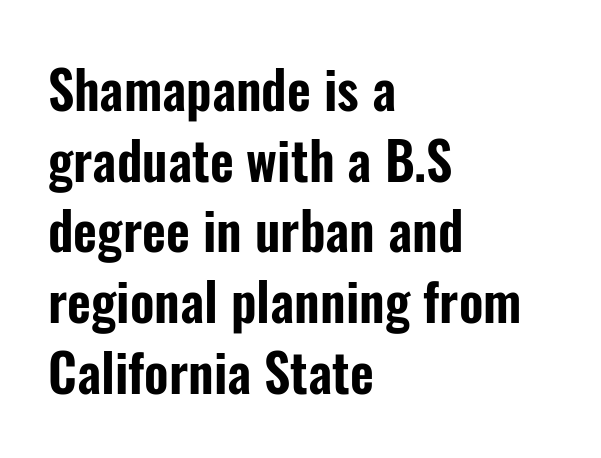
The leading is moderate, giving the passage an even texture. The passage shown is not underscored anywhere. Does the copy run flush right? No — it runs flush left. Proportional: the letters do not fall into vertical columns. Look at the tracking — it's just the regular setting, nothing added. The font's upright variant was chosen for this text.
